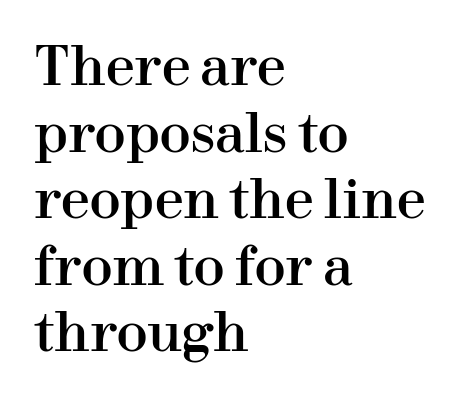
The rendering uses natural spacing where letterforms have individual widths. The space directly below the letters is spotless. Casual observation: everything's shoved over to the left. Look at the bottom of the vertical strokes: they flare into serifs here.
